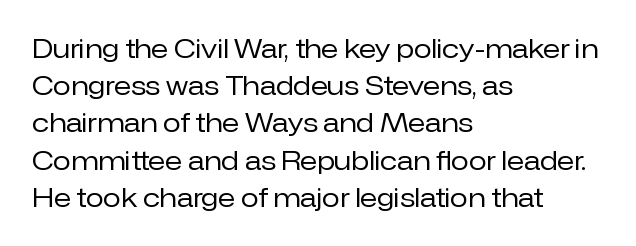
Q: Is the text bold? A: No.
Q: Is the text italic (slanted)? A: No, it is upright.
Q: Is the text underlined? A: No.
Q: How is the paragraph aligned? A: Left-aligned.
Q: Is the spacing between letters normal or unusually wide? A: Normal.
Q: Is the spacing between lines tight, normal or loose? A: Normal.
